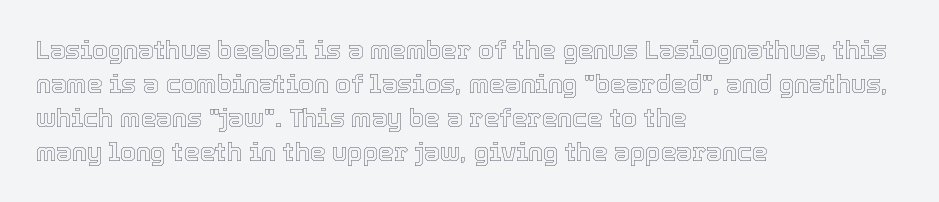
{"italic": "no", "underline": "no", "align": "left", "line_spacing": "normal", "line_spacing_ratio": 1.36, "letter_spacing": "normal", "letter_spacing_em": 0.0, "glyph_px": 25}
